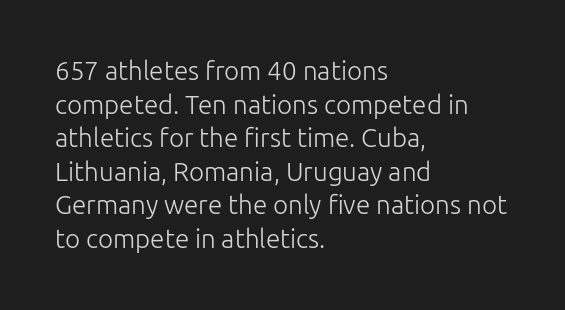
{"italic": "no", "bold": "no", "underline": "no", "align": "left", "line_spacing": "normal", "line_spacing_ratio": 1.29, "letter_spacing": "normal", "letter_spacing_em": 0.0, "glyph_px": 26}
